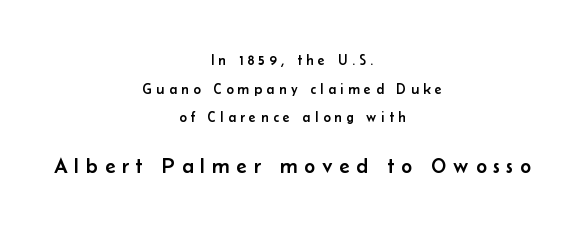
Here the second block reads like a headline and the first like body copy. In terms of posture, this sample is upright. Where is the straight margin? There isn't one; the lines are centered. A bare baseline throughout the passage. Each word looks stretched out because of the extra space between its letters. The space between consecutive lines is lavish.
